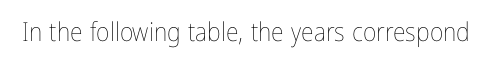
A roman cut, with each character standing at attention. Decoration check: the copy has no underline. The gaps between neighbouring characters are ordinary and unremarkable. Bold? No — there's no thickening of the strokes.
